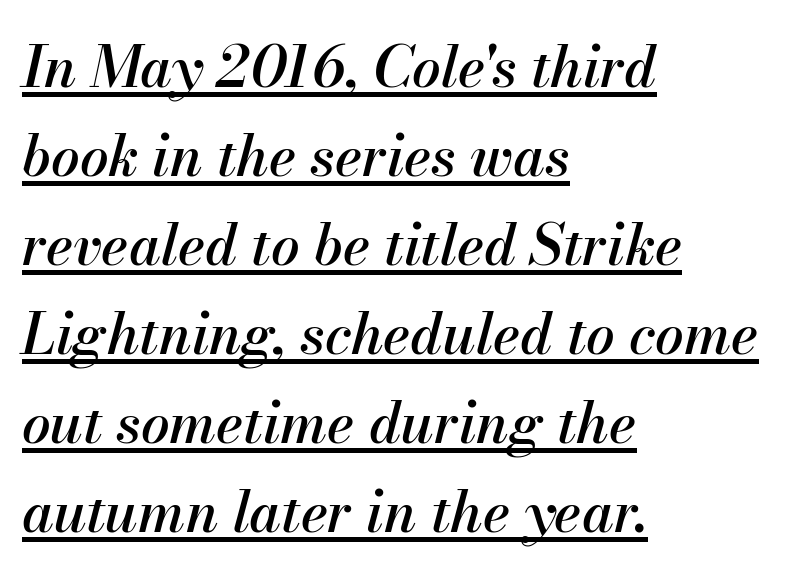
The image shows 57 px text type, italic (leaning right); set left-aligned, normal line spacing (1.56x), normal letter spacing, underlined; medium stroke contrast and a small x-height.
